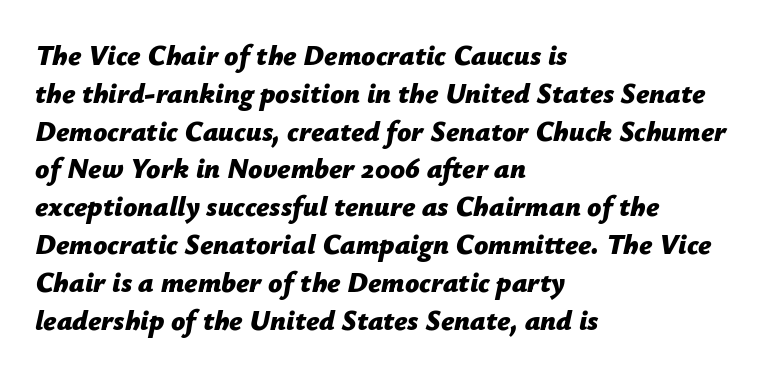
The lines sit at an ordinary, default distance from one another. Descenders hang freely into open space. Looks like regular typesetting: each glyph gets only the width it needs. Weight check: bold — yes, fully. You could call the tracking neutral — neither tight nor loose. The lines in this sample share a left origin and differ only in where they stop.
